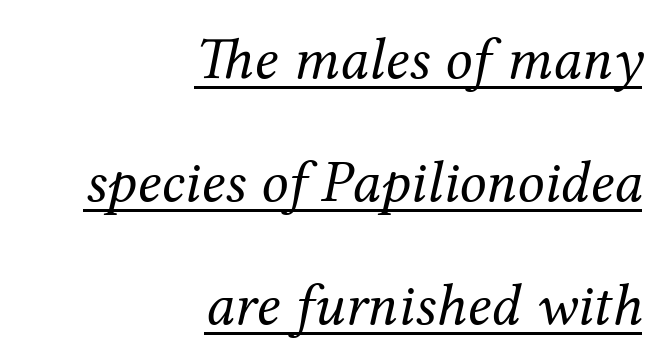
Q: Is the text bold? A: No.
Q: Is the text italic (slanted)? A: Yes, it leans right by about 12 degrees.
Q: Is the typeface a serif or a sans-serif typeface? A: Serif.
Q: Is the text underlined? A: Yes.
Q: How is the paragraph aligned? A: Right-aligned.
Q: Is the spacing between letters normal or unusually wide? A: Normal.
Q: Is the spacing between lines tight, normal or loose? A: Loose.
Q: Width (condensed, normal, or wide)? A: Normal.
Q: Stroke contrast? A: Medium.
Q: x-height? A: Medium.
Q: Monospaced? A: No.
